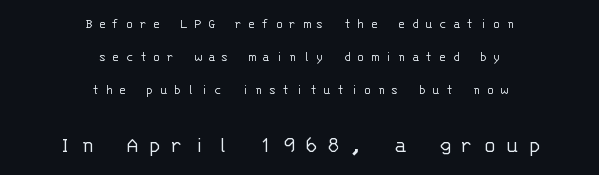
{"italic": "no", "bold": "no", "underline": "no", "align": "center", "line_spacing": "loose", "line_spacing_ratio": 2.34, "letter_spacing": "wide", "letter_spacing_em": 0.48, "larger_block": "second", "size_ratio": 1.64, "glyph_px": 23}
